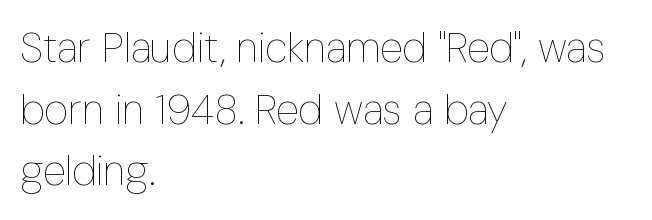
The image shows 42 px thin, condensed type, upright; set left-aligned, normal line spacing (1.47x), normal letter spacing, not underlined; low stroke contrast and a medium x-height.
